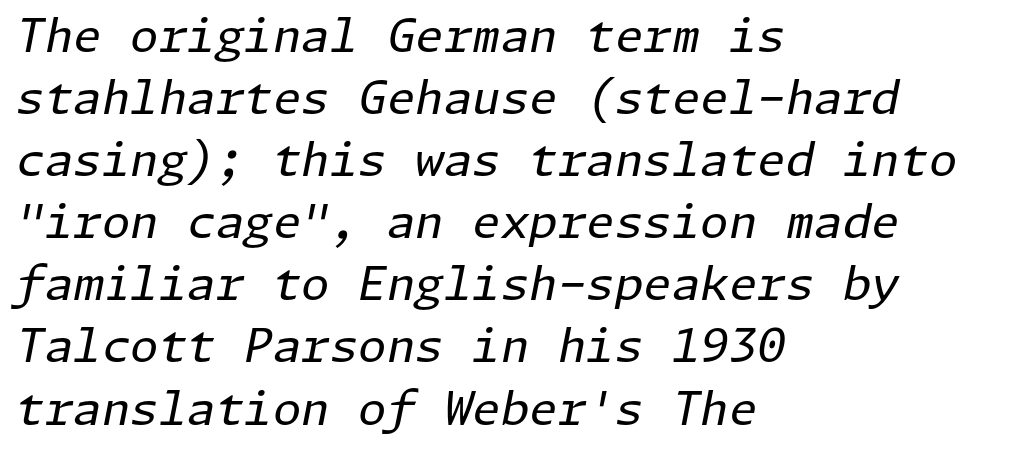
Q: Is the text bold? A: No.
Q: Is the text italic (slanted)? A: Yes, it leans right by about 11 degrees.
Q: Is the text underlined? A: No.
Q: How is the paragraph aligned? A: Left-aligned.
Q: Is the spacing between letters normal or unusually wide? A: Normal.
Q: Is the spacing between lines tight, normal or loose? A: Normal.
Q: Width (condensed, normal, or wide)? A: Normal.
Q: Stroke contrast? A: Low.
Q: x-height? A: Medium.
